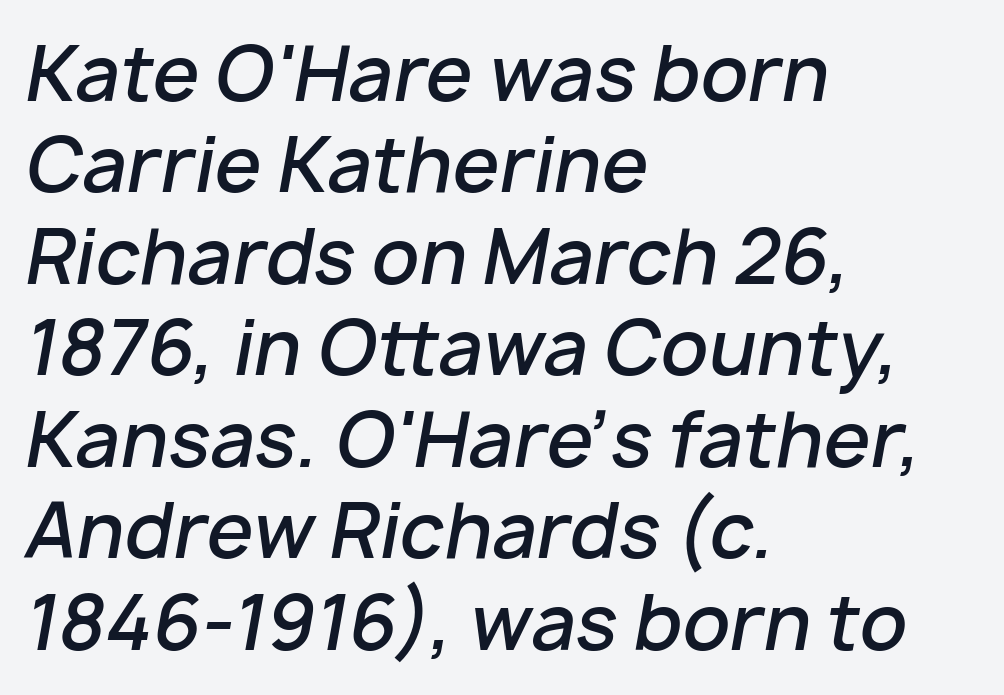
Observe the lean: these are italic letterforms. Firm but not heavy-handed strokes: this text is semibold. The rendering uses natural spacing where letterforms have individual widths. Notice how the passage keeps a crisp vertical edge on the left only. Look at the tracking — it's just the regular setting, nothing added.
